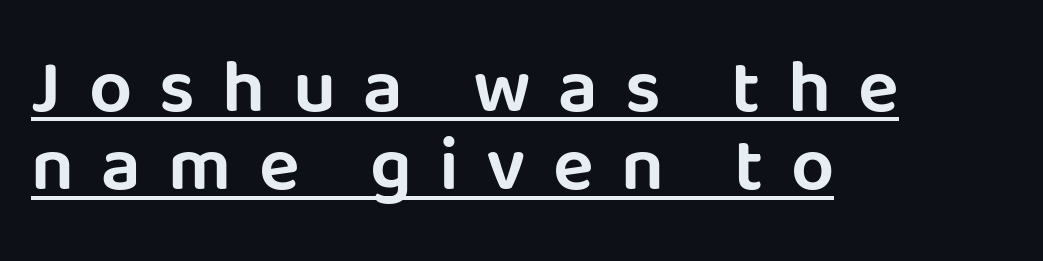
{"serif": "no", "italic": "no", "width": "normal", "stroke_contrast": "low", "x_height": "large", "monospaced": "no", "underline": "yes", "align": "left", "line_spacing": "tight", "line_spacing_ratio": 1.03, "letter_spacing": "wide", "letter_spacing_em": 0.36, "glyph_px": 76}
